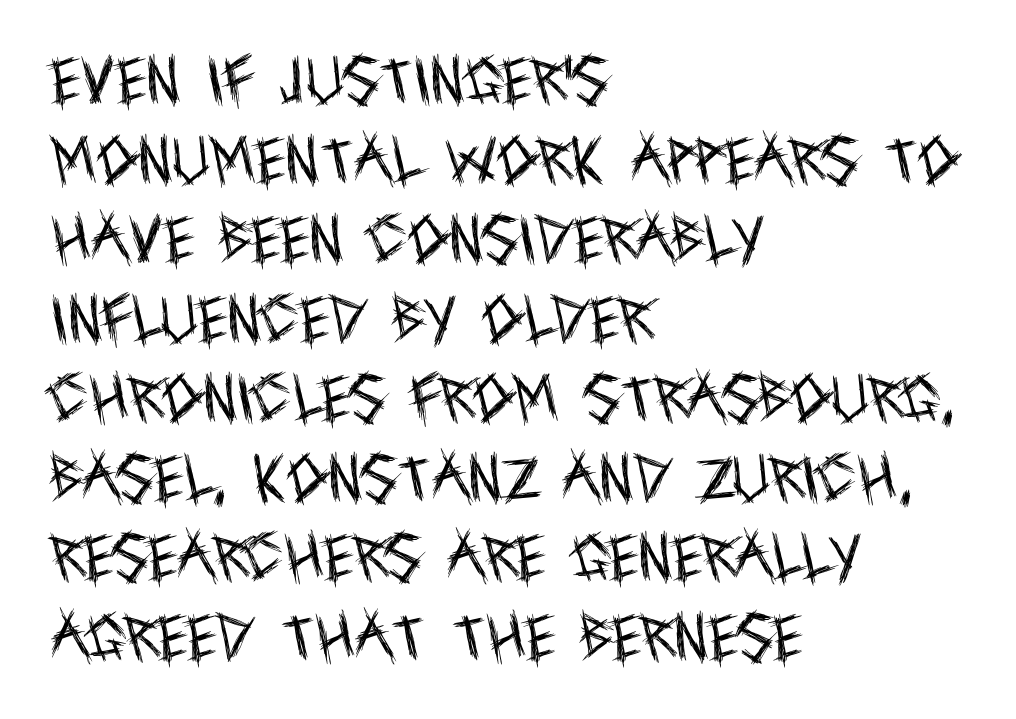
The image shows 52 px regular-weight, condensed sans-serif type, upright; set left-aligned, normal line spacing (1.53x), normal letter spacing, not underlined; a large x-height.
